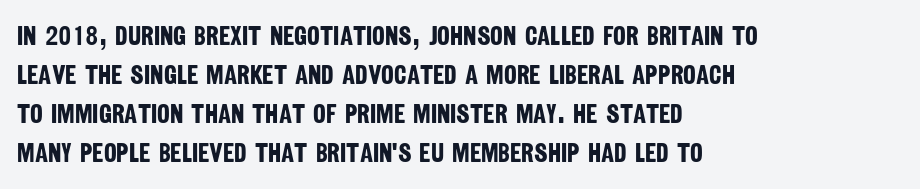
Check the space under the baseline: it is left empty. These lines sit exactly where default settings would place them. Its strokes are broad and dark, the hallmark of bold type. The compositor pushed each line to the left boundary.
